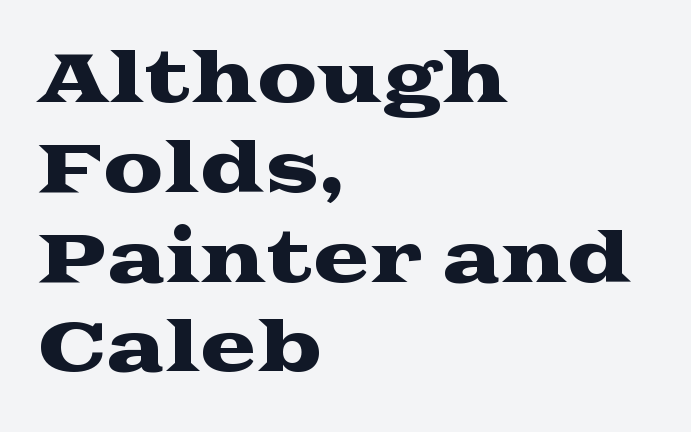
Q: Is the text italic (slanted)? A: No, it is upright.
Q: Is the typeface a serif or a sans-serif typeface? A: Serif.
Q: Is the text underlined? A: No.
Q: How is the paragraph aligned? A: Left-aligned.
Q: Is the spacing between letters normal or unusually wide? A: Normal.
Q: Is the spacing between lines tight, normal or loose? A: Normal.
Q: Width (condensed, normal, or wide)? A: Wide.
Q: Stroke contrast? A: Medium.
Q: x-height? A: Medium.
Q: Monospaced? A: No.
